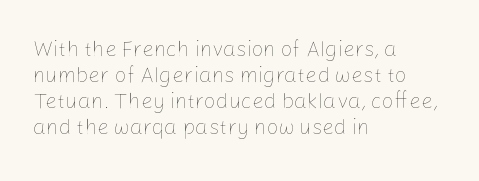
The typography opts for an upright posture over an oblique one. Unmarked baselines from the first word to the last. Students, note that the glyphs here touch the page at normal intervals. Which margin do the lines hug? The left one — the right edge is uneven. The typesetting does not lean heavy: it is not bold.
